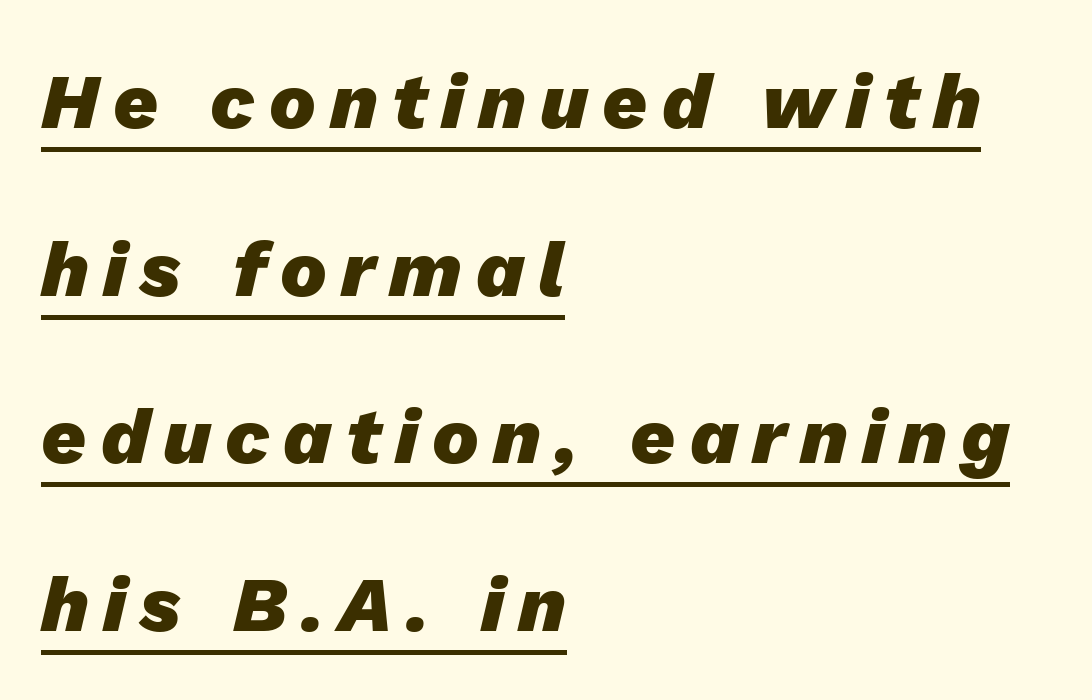
These lines are rendered in a variable-pitch font. Layout note: lines flush left. The letters are slanted; this is an italic face. The passage shown is underscored from start to finish.
